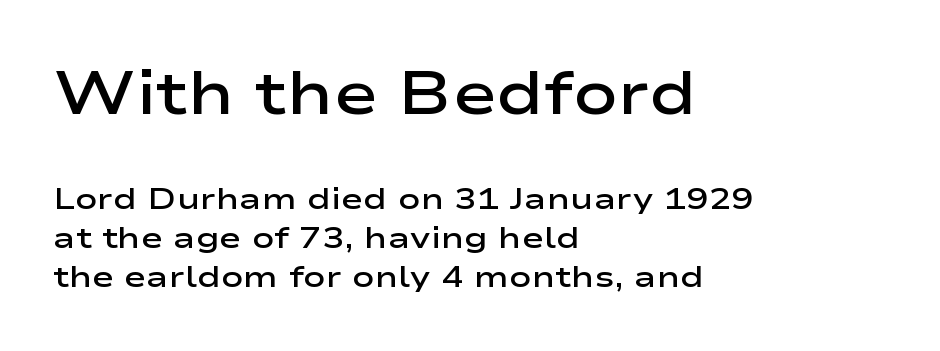
Nothing unusual about the tracking: characters are spaced as the font intends. Layout note: lines flush left. Each letter keeps its own natural width here, so spacing adapts to shape. Each row of text sits above clean, open space. Rendered with straight, roman letterforms.
